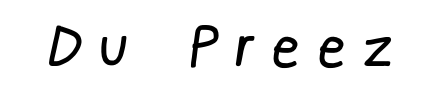
{"serif": "no", "bold": "no", "weight": "regular", "width": "condensed", "stroke_contrast": "low", "x_height": "medium", "monospaced": "no", "underline": "no", "letter_spacing": "wide", "letter_spacing_em": 0.42, "glyph_px": 56}
